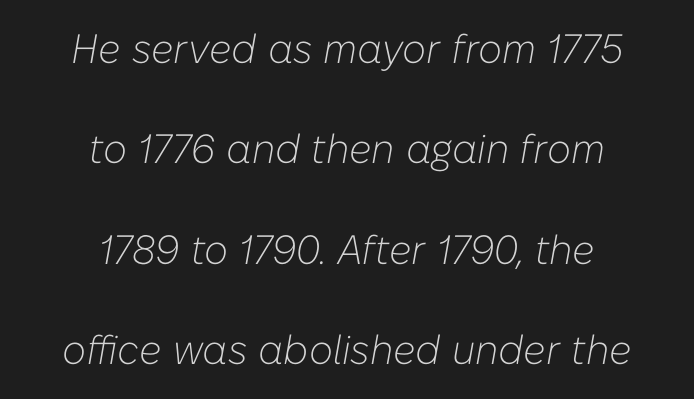
The image shows 41 px light type, italic (leaning right); set centered, loose line spacing (2.45x), normal letter spacing, not underlined; low stroke contrast and a medium x-height.
